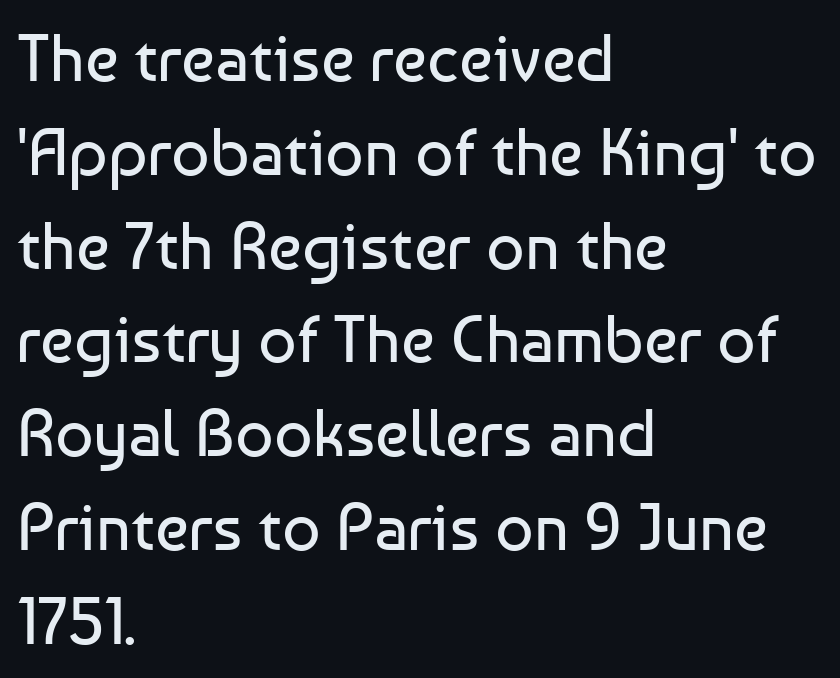
The image shows 67 px regular-weight sans-serif type, upright; set left-aligned, normal line spacing (1.4x), normal letter spacing, not underlined; low stroke contrast and a medium x-height.
